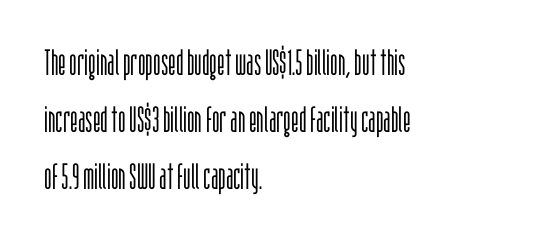
{"serif": "no", "italic": "no", "bold": "no", "weight": "light", "width": "condensed", "stroke_contrast": "low", "x_height": "large", "monospaced": "no", "underline": "no", "align": "left", "line_spacing": "normal", "line_spacing_ratio": 1.58, "letter_spacing": "normal", "letter_spacing_em": 0.0, "glyph_px": 36}
